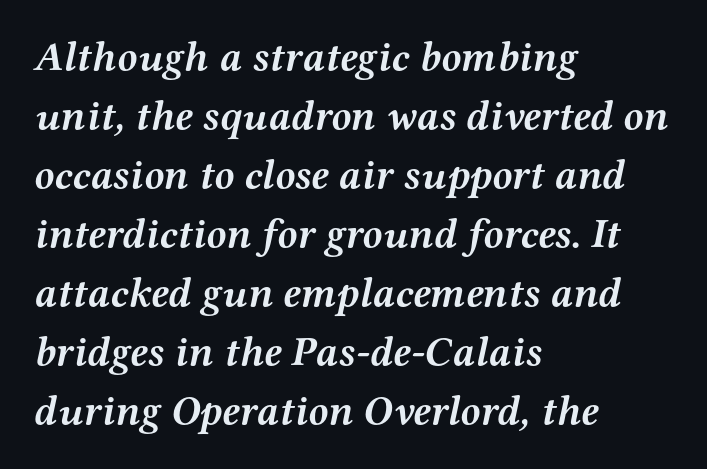
Is this a sans? No — the strokes have serifs. The rendering applies a slant to the glyphs. Clear beneath every line of the passage. The passage is arranged the way most books set body copy — flush left.
